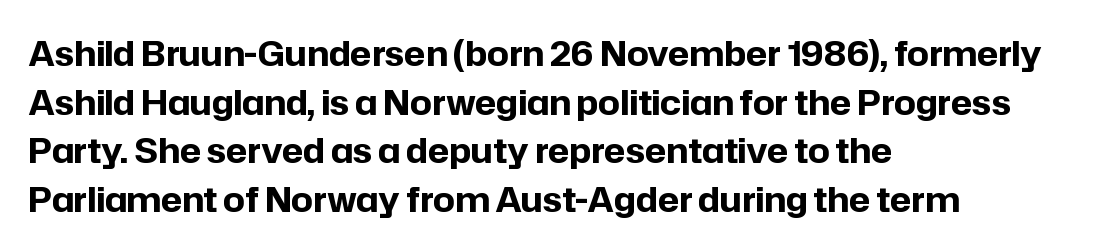
{"serif": "no", "italic": "no", "bold": "yes", "weight": "bold", "width": "normal", "stroke_contrast": "low", "x_height": "medium", "monospaced": "no", "underline": "no", "align": "left", "line_spacing": "normal", "line_spacing_ratio": 1.43, "letter_spacing": "normal", "letter_spacing_em": 0.0, "glyph_px": 34}
